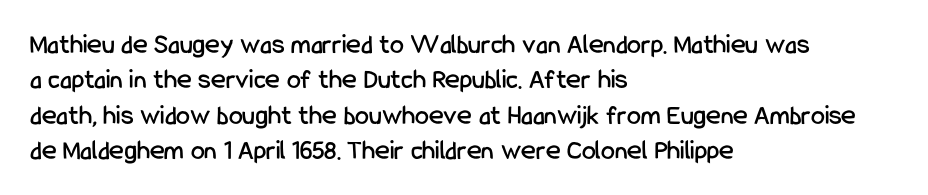
Q: Is the text italic (slanted)? A: No, it is upright.
Q: Is the typeface a serif or a sans-serif typeface? A: Sans-serif.
Q: Is the text underlined? A: No.
Q: How is the paragraph aligned? A: Left-aligned.
Q: Is the spacing between letters normal or unusually wide? A: Normal.
Q: Is the spacing between lines tight, normal or loose? A: Normal.
Q: Width (condensed, normal, or wide)? A: Condensed.
Q: Stroke contrast? A: Low.
Q: x-height? A: Medium.
Q: Monospaced? A: No.
